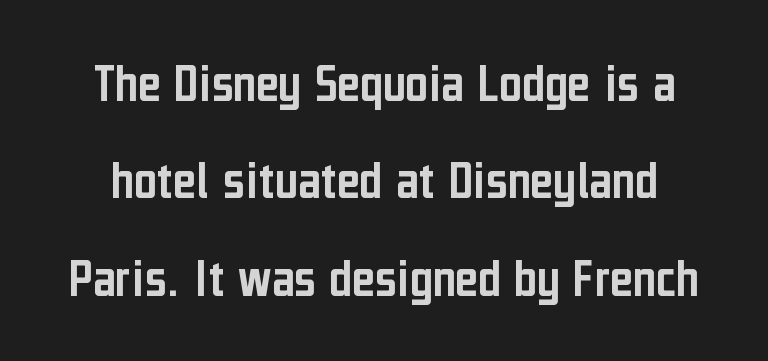
The image shows 55 px condensed sans-serif type, upright; set line spacing 1.77x, normal letter spacing, not underlined; low stroke contrast and a medium x-height.
